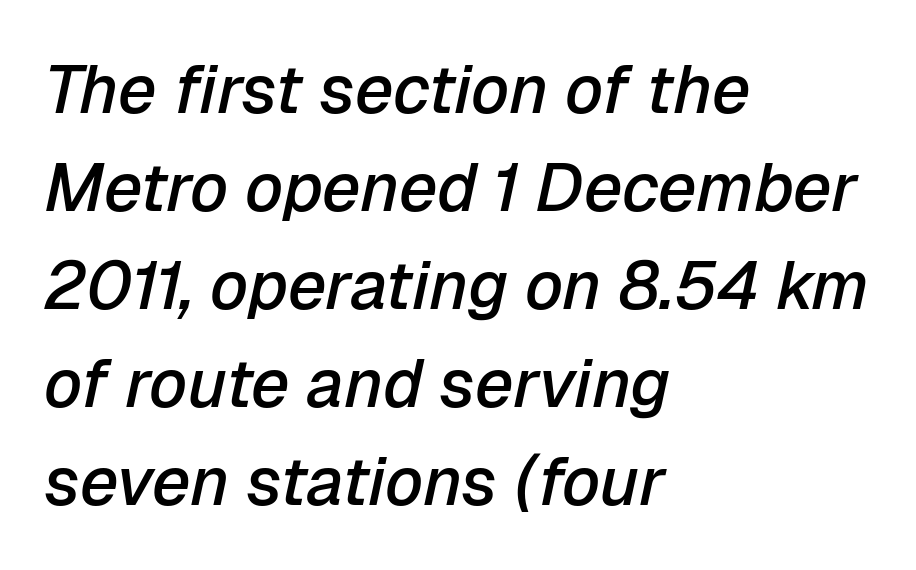
Q: Is the text bold? A: Semi-bold.
Q: Is the text italic (slanted)? A: Yes, it leans right by about 12 degrees.
Q: Is the text underlined? A: No.
Q: How is the paragraph aligned? A: Left-aligned.
Q: Is the spacing between letters normal or unusually wide? A: Normal.
Q: Is the spacing between lines tight, normal or loose? A: Normal.
Q: Width (condensed, normal, or wide)? A: Normal.
Q: Stroke contrast? A: Low.
Q: x-height? A: Medium.
Q: Monospaced? A: No.
